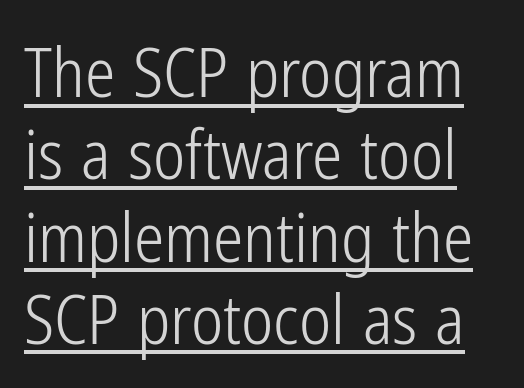
The letters advance in unequal steps, a hallmark of proportional type. The font family rendered here belongs to the sans-serif group. The words here are underlined. It's the straight-up-and-down kind of type. Is this a heavy cut? Hardly; it is regular or lighter.
